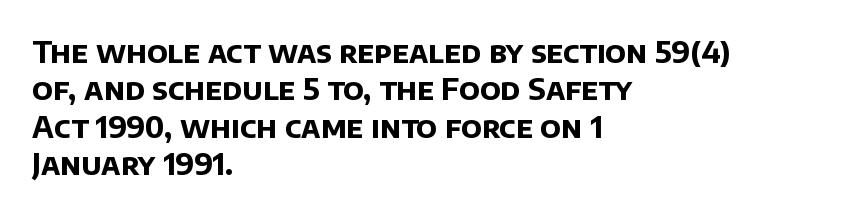
Every letter is thick-stroked: bold, no question. Are there feet on the stems? There aren't — it's a sans. Looks like regular typesetting: each glyph gets only the width it needs. Underline: absent.
